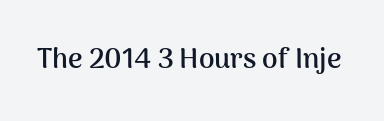
You can tell it's not italic because the verticals are truly vertical. Proportional: the letters do not fall into vertical columns. The glyphs are unaccompanied by any horizontal stroke below them. What kind of face is this? One without serifs — a sans. Caption: bold face, heavy strokes.
